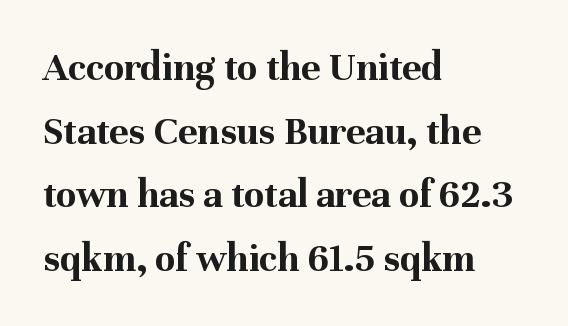
{"serif": "yes", "italic": "no", "bold": "yes", "weight": "bold", "width": "normal", "stroke_contrast": "medium", "x_height": "medium", "monospaced": "no", "underline": "no", "align": "left", "line_spacing": "normal", "line_spacing_ratio": 1.55, "letter_spacing": "normal", "letter_spacing_em": 0.0, "glyph_px": 41}
